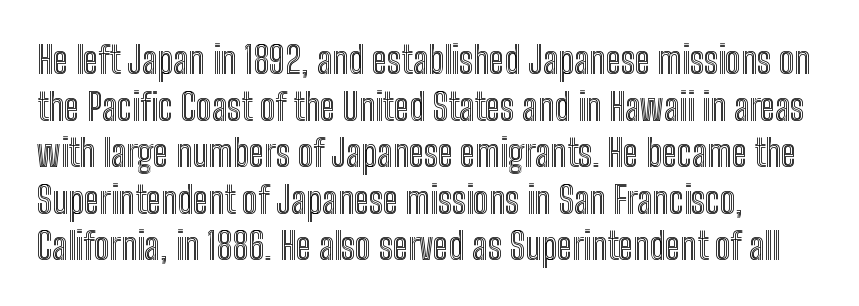
The image shows 37 px condensed type, upright; set left-aligned, normal line spacing (1.26x), normal letter spacing, not underlined; a medium x-height.
